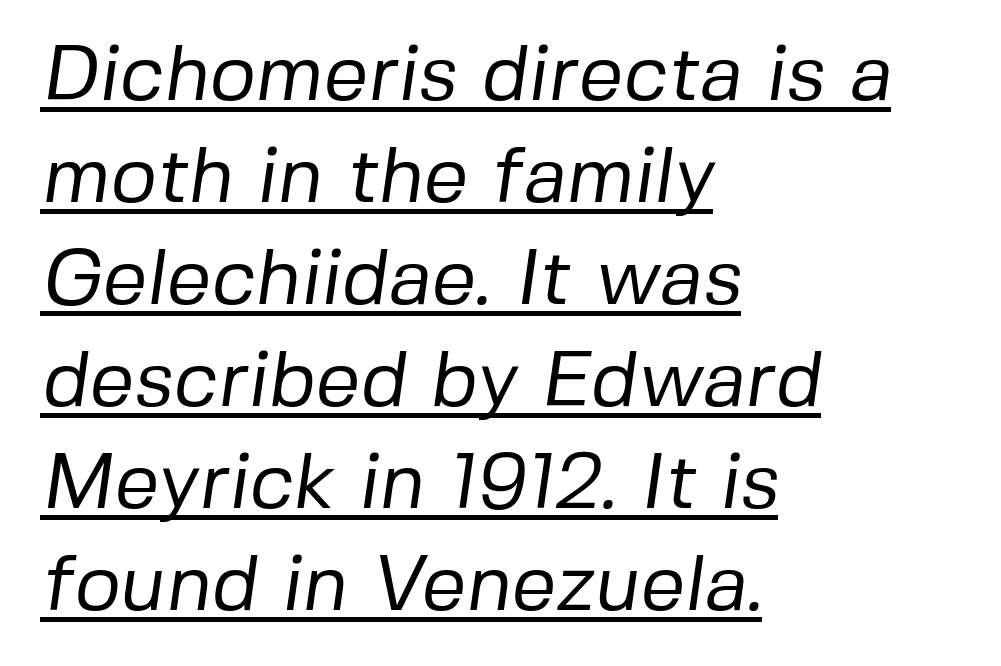
Stroke terminals: plain, sans-serif. The letters look calm and open, with moderate or lighter stems. A typesetter would call this proportional, since set widths differ per character. Vertical spacing — default. Is there an underline? Yes — a line sits under the letters.
